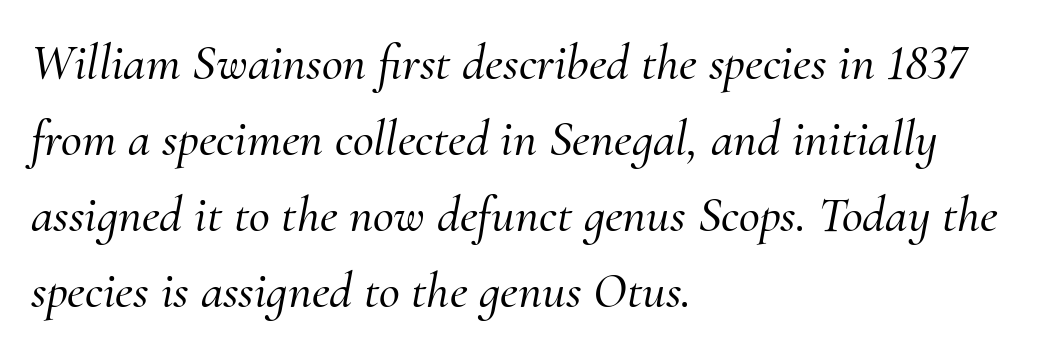
Q: Is the text italic (slanted)? A: Yes, it leans right by about 10 degrees.
Q: Is the typeface a serif or a sans-serif typeface? A: Serif.
Q: Is the text underlined? A: No.
Q: How is the paragraph aligned? A: Left-aligned.
Q: Is the spacing between letters normal or unusually wide? A: Normal.
Q: Is the spacing between lines tight, normal or loose? A: Normal.
Q: Width (condensed, normal, or wide)? A: Normal.
Q: Stroke contrast? A: Medium.
Q: x-height? A: Small.
Q: Monospaced? A: No.
